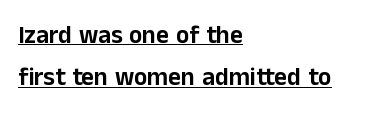
Q: Is the text italic (slanted)? A: No, it is upright.
Q: Is the text underlined? A: Yes.
Q: How is the paragraph aligned? A: Left-aligned.
Q: Is the spacing between letters normal or unusually wide? A: Normal.
Q: Is the spacing between lines tight, normal or loose? A: Normal.
